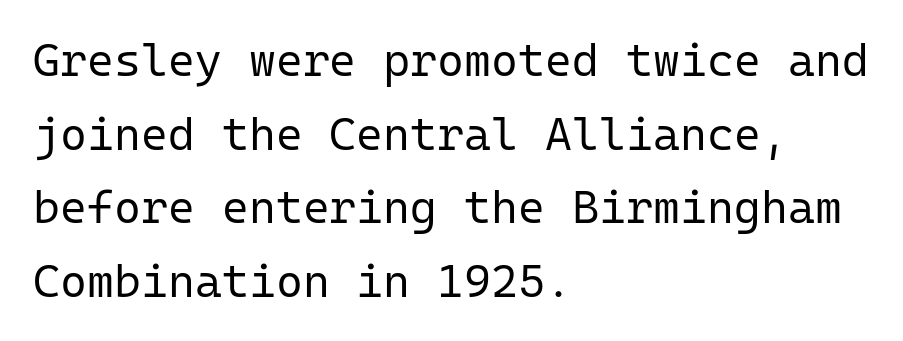
When letters stand straight like this, we call the style roman or upright. The designer went with a sans here, leaving each stem footless. Every character here occupies the same horizontal width, giving the sample a typewriter-like rhythm. This sample uses plain, unmodified letter spacing.
